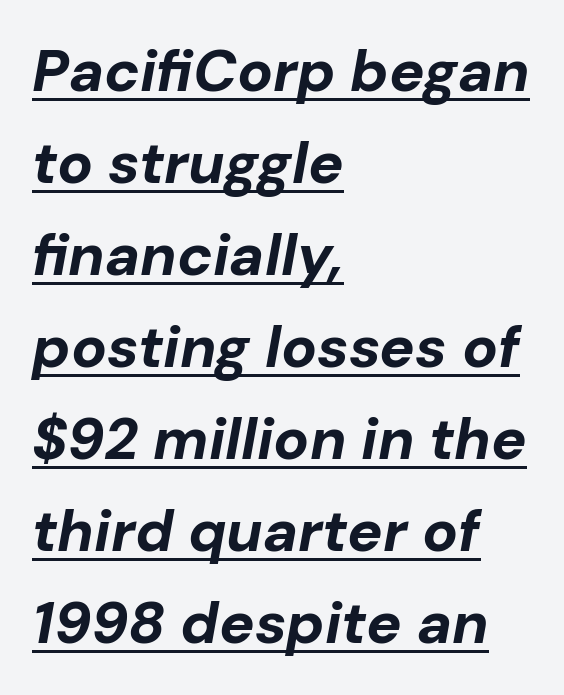
{"italic": "yes", "lean": "right", "slant_degrees": 10, "bold": "yes", "weight": "bold", "width": "normal", "stroke_contrast": "low", "x_height": "medium", "monospaced": "no", "underline": "yes", "align": "left", "line_spacing": "normal", "line_spacing_ratio": 1.56, "letter_spacing": "normal", "letter_spacing_em": 0.0, "glyph_px": 59}
